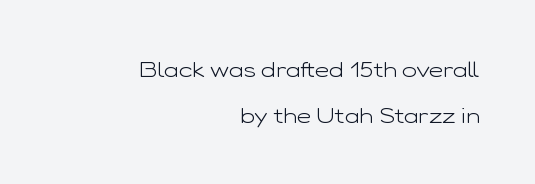
The image shows 22 px text type, upright; set right-aligned, loose line spacing (2.08x), normal letter spacing, not underlined.
